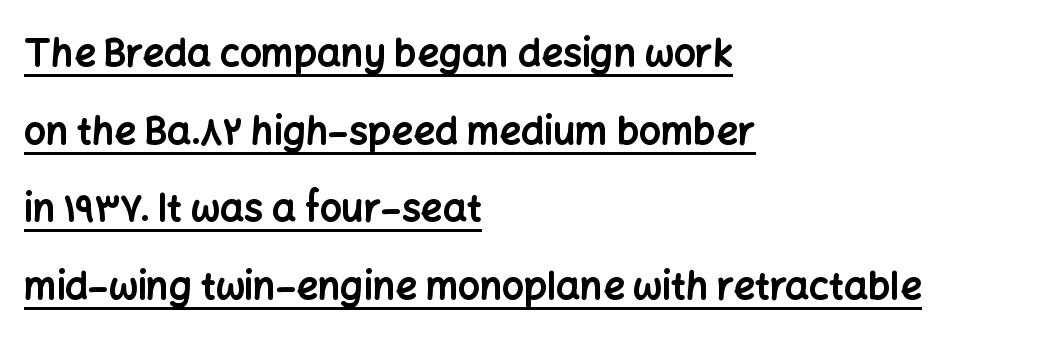
Layout note: lines flush left. Stroke thickness is high; the sample reads as a true bold. In terms of letterspacing, this is plain default setting. Is there an underline? Yes — a line sits under the letters. Is there any slant? The stems are plumb.
